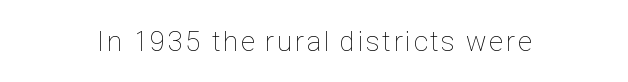
Q: Is the text bold? A: No.
Q: Is the text italic (slanted)? A: No, it is upright.
Q: Is the text underlined? A: No.
Q: How is the paragraph aligned? A: Centered.
Q: Width (condensed, normal, or wide)? A: Condensed.
Q: Stroke contrast? A: Low.
Q: x-height? A: Medium.
Q: Monospaced? A: No.
